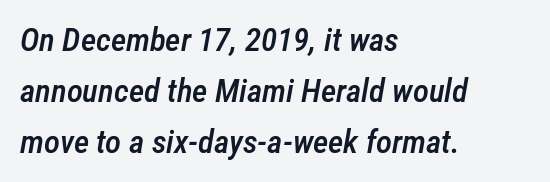
The image shows 33 px semibold, condensed type, italic (leaning right); set left-aligned, normal line spacing (1.54x), normal letter spacing, not underlined; low stroke contrast and a medium x-height.
